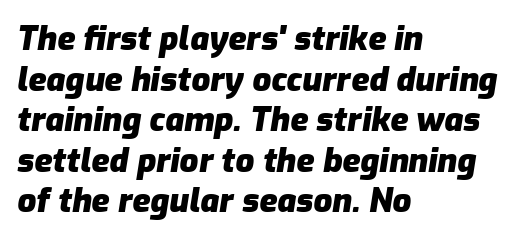
How are the letters spaced? Ordinarily, with no added tracking. Glance below the letters and you will spot only blank space. Typesetter's note: full bold, strokes at maximum text heaviness. Emphasis-style slanted type is in use.
